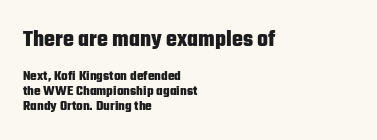
{"italic": "no", "bold": "yes", "underline": "no", "align": "left", "line_spacing": "tight", "line_spacing_ratio": 1.07, "letter_spacing": "normal", "letter_spacing_em": 0.0, "larger_block": "first", "size_ratio": 1.64, "glyph_px": 23}
